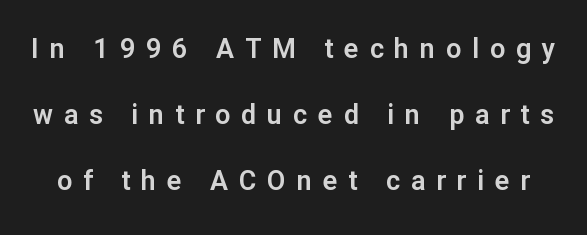
The image shows 27 px text type, upright; set loose line spacing (2.44x), unusually wide letter spacing (+0.4 em), not underlined.
